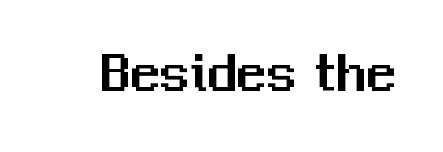
The image shows 59 px sans-serif type, upright; set normal letter spacing, not underlined; medium stroke contrast and a medium x-height.
